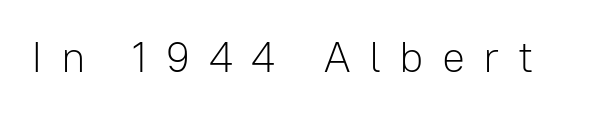
{"serif": "no", "italic": "no", "bold": "no", "weight": "light", "width": "normal", "stroke_contrast": "low", "x_height": "medium", "monospaced": "no", "underline": "no", "letter_spacing": "wide", "letter_spacing_em": 0.42, "glyph_px": 43}
